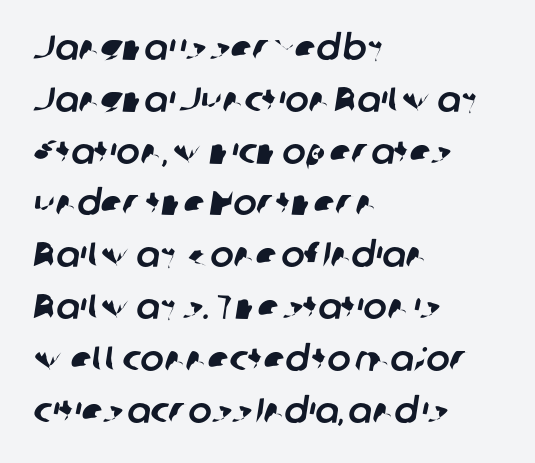
{"serif": "no", "width": "normal", "stroke_contrast": "low", "x_height": "medium", "monospaced": "no", "underline": "no", "align": "left", "line_spacing": "normal", "line_spacing_ratio": 1.48, "letter_spacing": "normal", "letter_spacing_em": 0.0, "glyph_px": 35}
